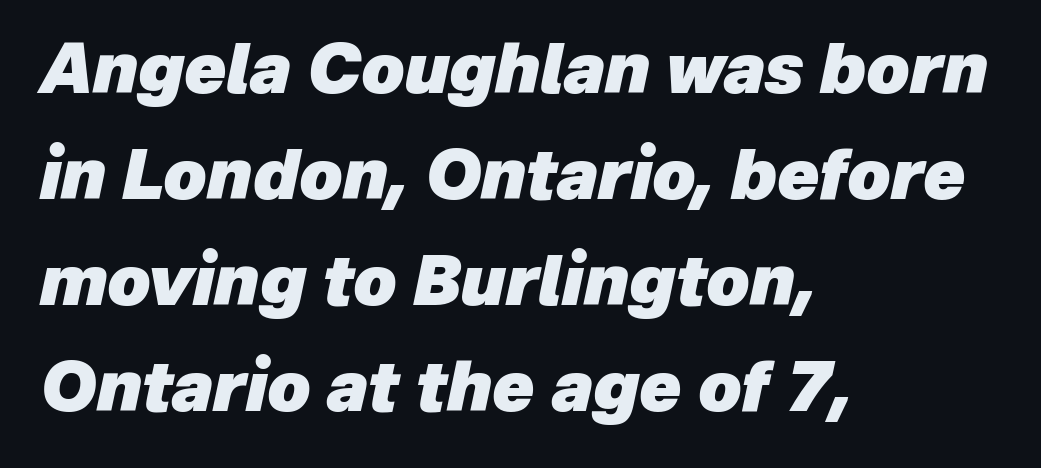
Stroke thickness is high; the sample reads as a true bold. The glyphs look as if they've been sheared to an angle. The horizontal fit of the characters is conventional and even. Spacing verdict: proportional, widths tailored to each character. The zone under the glyphs is completely vacant.
